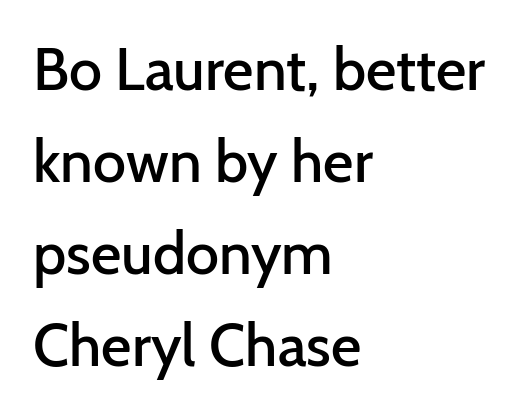
Q: Is the text bold? A: Semi-bold.
Q: Is the text italic (slanted)? A: No, it is upright.
Q: Is the typeface a serif or a sans-serif typeface? A: Sans-serif.
Q: Is the text underlined? A: No.
Q: How is the paragraph aligned? A: Left-aligned.
Q: Is the spacing between letters normal or unusually wide? A: Normal.
Q: Is the spacing between lines tight, normal or loose? A: Normal.
Q: Width (condensed, normal, or wide)? A: Normal.
Q: Stroke contrast? A: Low.
Q: x-height? A: Medium.
Q: Monospaced? A: No.
